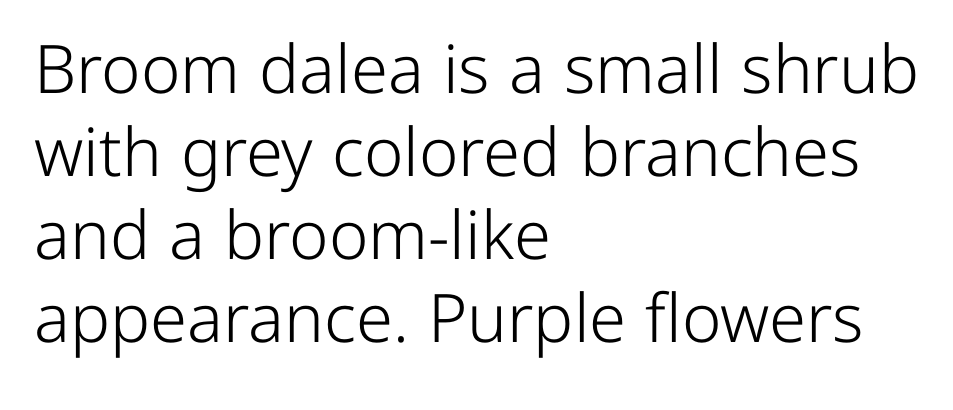
The image shows 67 px light sans-serif type, upright; set left-aligned, line spacing 1.24x, normal letter spacing, not underlined; low stroke contrast and a medium x-height.
